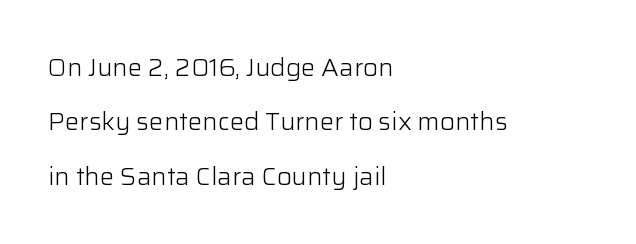
The image shows 24 px text type, upright; set left-aligned, loose line spacing (2.27x), normal letter spacing, not underlined.
